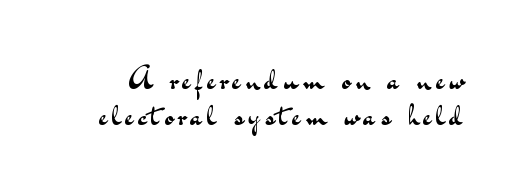
Q: Is the text bold? A: No.
Q: Is the text italic (slanted)? A: Yes.
Q: Is the typeface a serif or a sans-serif typeface? A: Sans-serif.
Q: Is the text underlined? A: No.
Q: Is the spacing between lines tight, normal or loose? A: Tight.
Q: Width (condensed, normal, or wide)? A: Wide.
Q: Stroke contrast? A: Medium.
Q: x-height? A: Small.
Q: Monospaced? A: No.
